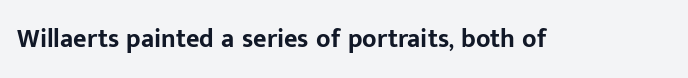
The image shows 26 px bold type, upright; set normal letter spacing, not underlined.
